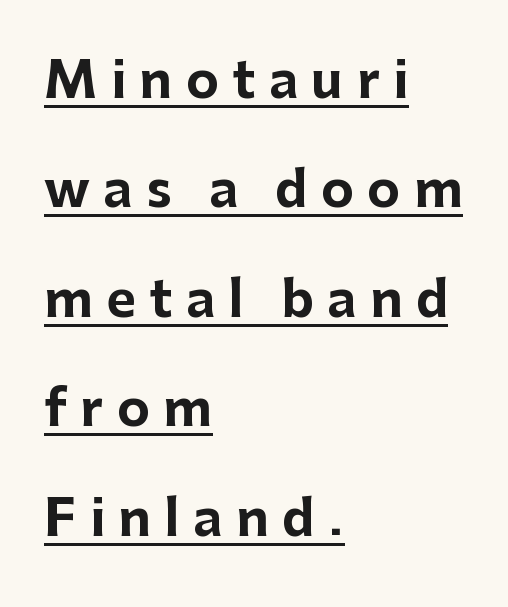
Beneath each row of characters lies a ruled line. The glyphs have the mass of a bold cut. Does extra space separate the letters? Yes, quite a lot of it. Are there feet on the stems? There aren't — it's a sans. The type sits square on the baseline with zero lean. The rendering uses natural spacing where letterforms have individual widths.
